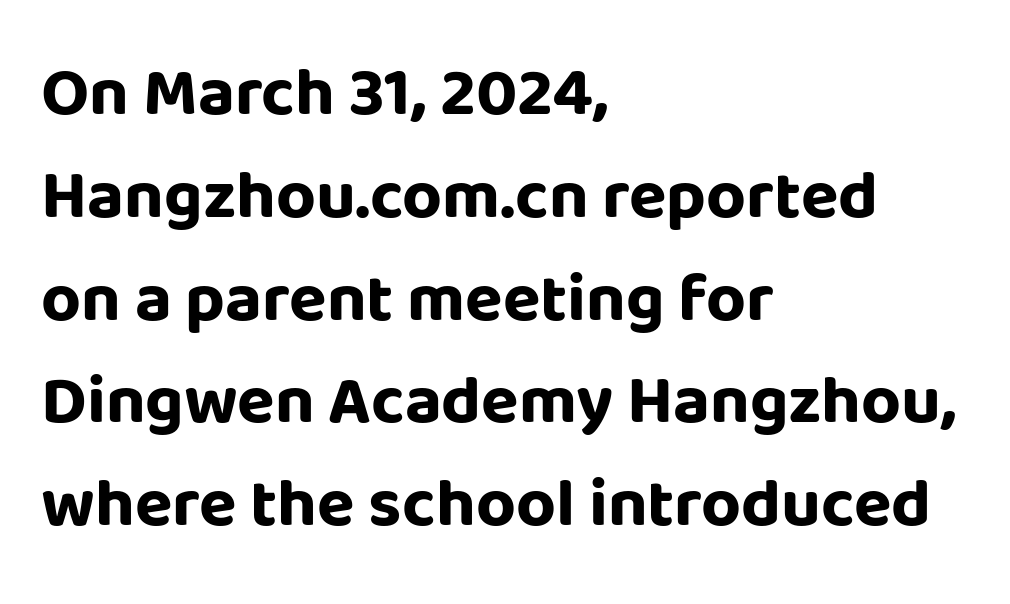
Q: Is the text bold? A: Yes.
Q: Is the text italic (slanted)? A: No, it is upright.
Q: Is the typeface a serif or a sans-serif typeface? A: Sans-serif.
Q: Is the text underlined? A: No.
Q: How is the paragraph aligned? A: Left-aligned.
Q: Is the spacing between letters normal or unusually wide? A: Normal.
Q: Is the spacing between lines tight, normal or loose? A: Normal.
Q: Width (condensed, normal, or wide)? A: Normal.
Q: Stroke contrast? A: Low.
Q: x-height? A: Large.
Q: Monospaced? A: No.
